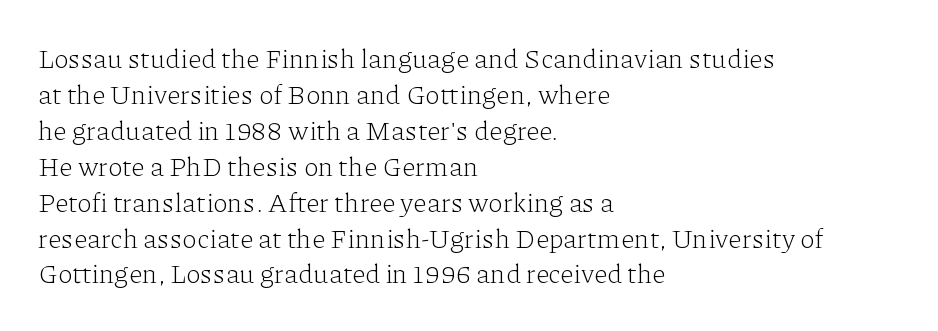
{"italic": "no", "bold": "no", "underline": "no", "align": "left", "line_spacing": "normal", "line_spacing_ratio": 1.33, "letter_spacing": "normal", "letter_spacing_em": 0.0, "glyph_px": 27}
